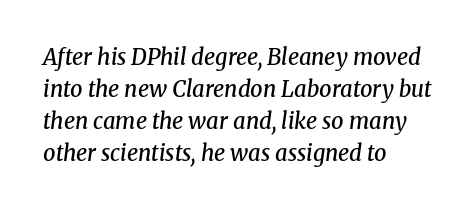
Q: Is the text bold? A: Semi-bold.
Q: Is the text italic (slanted)? A: Yes, it leans right by about 8 degrees.
Q: Is the text underlined? A: No.
Q: How is the paragraph aligned? A: Left-aligned.
Q: Is the spacing between letters normal or unusually wide? A: Normal.
Q: Is the spacing between lines tight, normal or loose? A: Normal.
